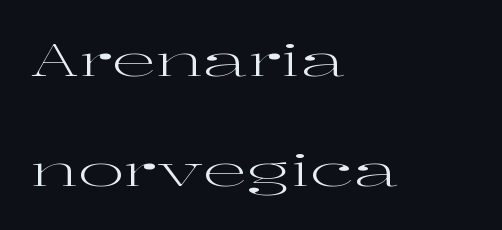
The image shows 44 px regular-weight, wide serif type, upright; set left-aligned, loose line spacing (2.49x), normal letter spacing, not underlined; high stroke contrast and a medium x-height.
